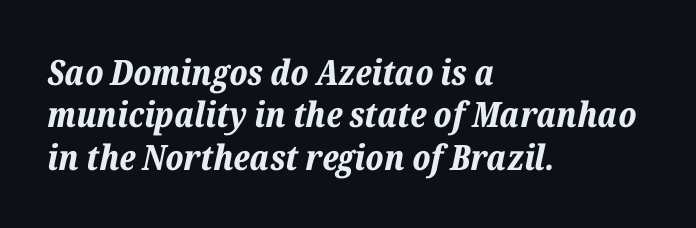
In terms of posture, this sample is oblique. The specimen omits any rule beneath the text block's lines. Letter spacing: default. Spacing verdict: proportional, widths tailored to each character. This sample is left-justified, so line endings fall wherever the words run out.
